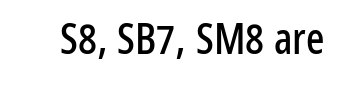
Q: Is the text italic (slanted)? A: No, it is upright.
Q: Is the typeface a serif or a sans-serif typeface? A: Sans-serif.
Q: Is the text underlined? A: No.
Q: Is the spacing between letters normal or unusually wide? A: Normal.
Q: Width (condensed, normal, or wide)? A: Condensed.
Q: Stroke contrast? A: Low.
Q: x-height? A: Medium.
Q: Monospaced? A: No.
